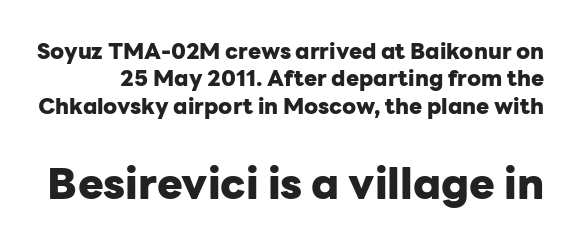
{"serif": "no", "italic": "no", "bold": "yes", "weight": "heavy", "width": "normal", "stroke_contrast": "low", "x_height": "medium", "monospaced": "no", "underline": "no", "line_spacing_ratio": 1.24, "letter_spacing": "normal", "letter_spacing_em": 0.0, "larger_block": "second", "size_ratio": 1.95, "glyph_px": 43}
